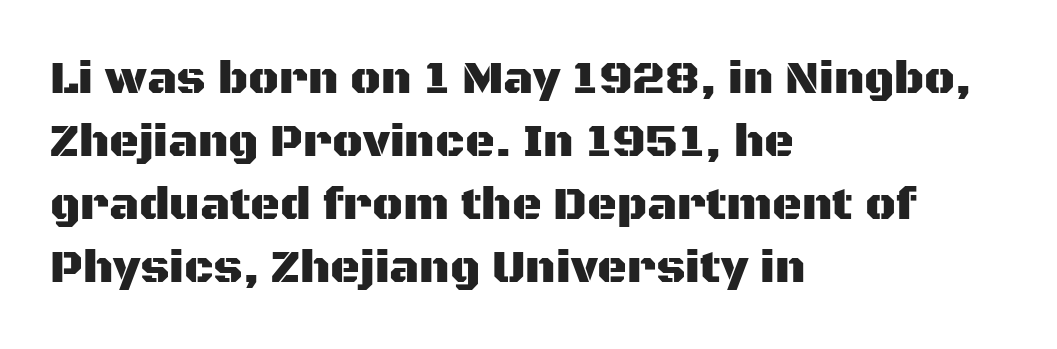
The image shows 46 px sans-serif type, upright; set left-aligned, normal line spacing (1.37x), normal letter spacing, not underlined; medium stroke contrast and a large x-height.
